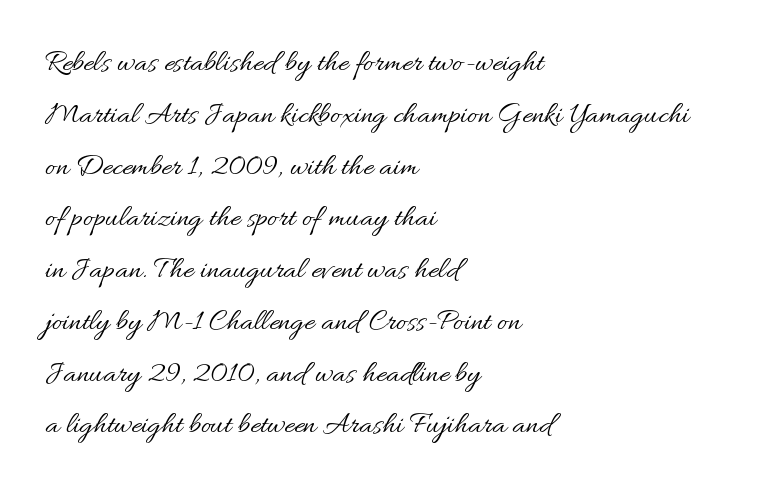
{"bold": "no", "weight": "regular", "width": "normal", "stroke_contrast": "medium", "x_height": "small", "monospaced": "no", "underline": "no", "align": "left", "line_spacing": "normal", "line_spacing_ratio": 1.67, "letter_spacing": "normal", "letter_spacing_em": 0.0, "glyph_px": 31}
